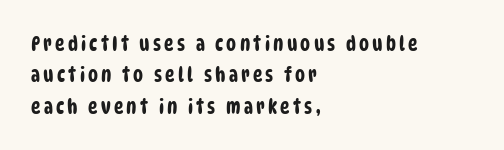
{"underline": "no", "align": "left", "line_spacing": "normal", "line_spacing_ratio": 1.57, "glyph_px": 20}
